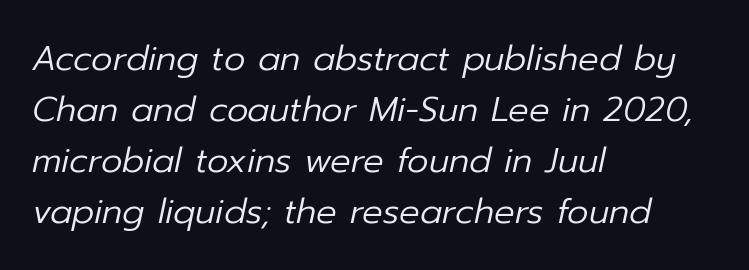
{"italic": "yes", "lean": "right", "slant_degrees": 12, "bold": "no", "weight": "regular", "width": "normal", "stroke_contrast": "low", "x_height": "medium", "monospaced": "no", "underline": "no", "align": "left", "line_spacing": "normal", "line_spacing_ratio": 1.5, "letter_spacing": "normal", "letter_spacing_em": 0.0, "glyph_px": 34}
